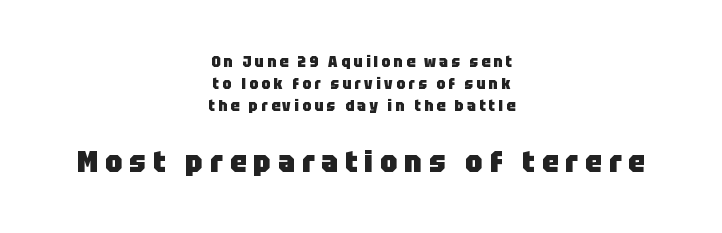
The image shows 30 px heavy sans-serif type, upright; set centered, normal line spacing (1.46x), unusually wide letter spacing (+0.23 em), not underlined; the second (bottom) block is 2.0x larger; low stroke contrast and a large x-height.
